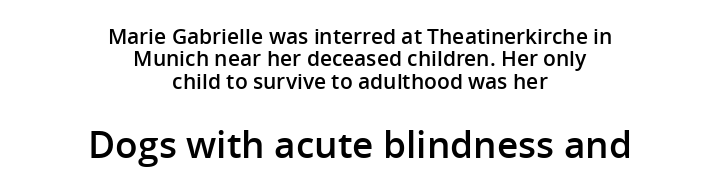
{"serif": "no", "italic": "no", "bold": "semi", "weight": "semibold", "width": "normal", "stroke_contrast": "low", "x_height": "medium", "monospaced": "no", "underline": "no", "align": "center", "line_spacing": "tight", "line_spacing_ratio": 1.07, "letter_spacing": "normal", "letter_spacing_em": 0.0, "larger_block": "second", "size_ratio": 1.76, "glyph_px": 37}
